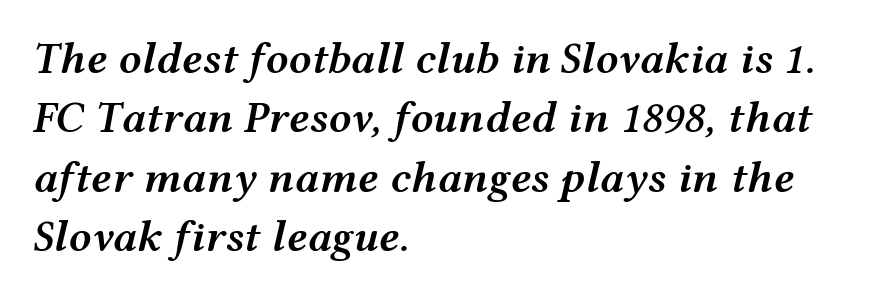
Q: Is the text bold? A: Semi-bold.
Q: Is the text italic (slanted)? A: Yes, it leans right by about 12 degrees.
Q: Is the text underlined? A: No.
Q: How is the paragraph aligned? A: Left-aligned.
Q: Is the spacing between letters normal or unusually wide? A: Normal.
Q: Is the spacing between lines tight, normal or loose? A: Normal.
Q: Width (condensed, normal, or wide)? A: Wide.
Q: Stroke contrast? A: Medium.
Q: x-height? A: Medium.
Q: Monospaced? A: No.
